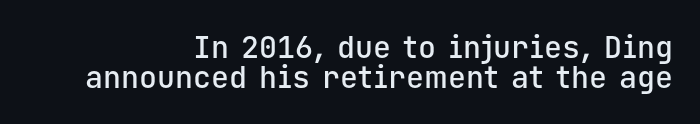
{"serif": "no", "italic": "no", "bold": "semi", "weight": "semibold", "width": "normal", "stroke_contrast": "low", "x_height": "medium", "monospaced": "yes", "underline": "no", "align": "right", "line_spacing": "tight", "line_spacing_ratio": 0.99, "letter_spacing": "normal", "letter_spacing_em": 0.0, "glyph_px": 30}
